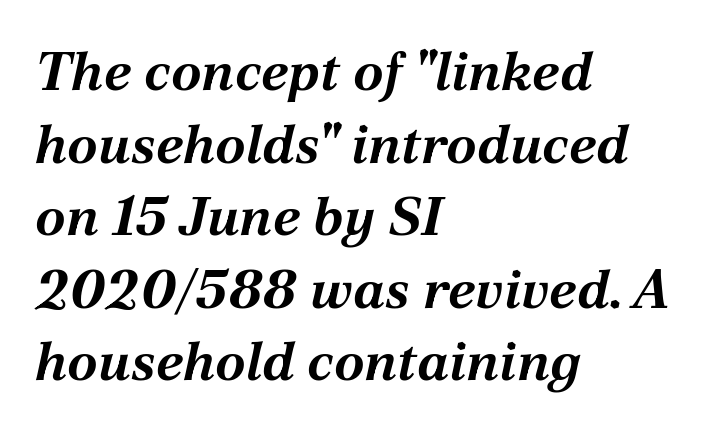
{"italic": "yes", "lean": "right", "slant_degrees": 12, "bold": "yes", "weight": "bold", "width": "normal", "stroke_contrast": "medium", "x_height": "medium", "monospaced": "no", "underline": "no", "align": "left", "line_spacing": "normal", "line_spacing_ratio": 1.32, "letter_spacing": "normal", "letter_spacing_em": 0.0, "glyph_px": 55}
